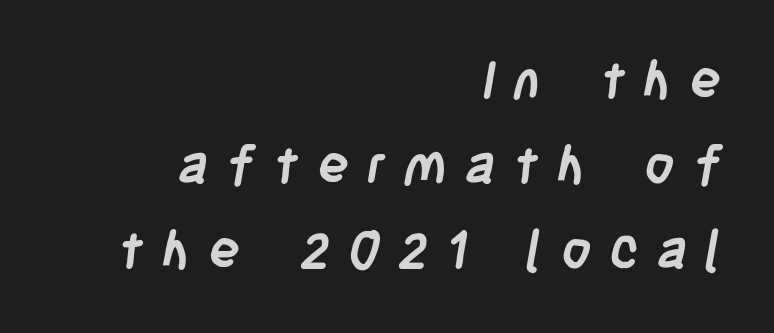
{"serif": "no", "bold": "yes", "weight": "semibold", "width": "condensed", "stroke_contrast": "low", "x_height": "large", "monospaced": "no", "underline": "no", "align": "right", "line_spacing": "normal", "line_spacing_ratio": 1.63, "letter_spacing": "wide", "letter_spacing_em": 0.35, "glyph_px": 52}
